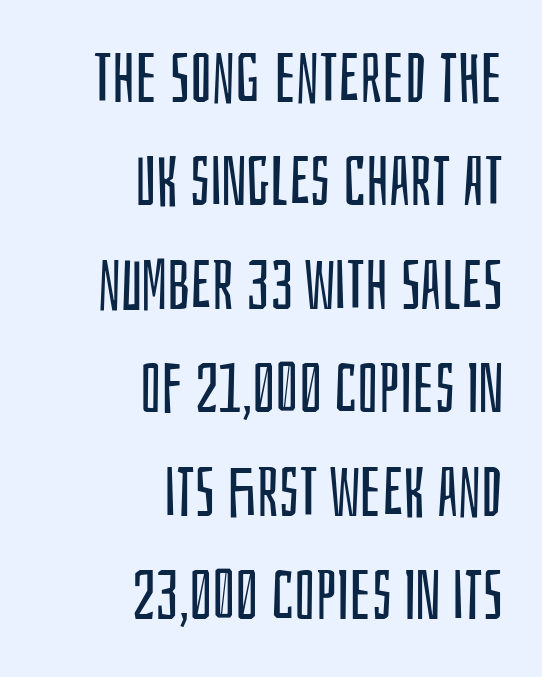
Q: Is the text bold? A: No.
Q: Is the text italic (slanted)? A: No, it is upright.
Q: Is the typeface a serif or a sans-serif typeface? A: Sans-serif.
Q: Is the text underlined? A: No.
Q: How is the paragraph aligned? A: Right-aligned.
Q: Is the spacing between letters normal or unusually wide? A: Normal.
Q: Is the spacing between lines tight, normal or loose? A: Normal.
Q: Width (condensed, normal, or wide)? A: Condensed.
Q: Stroke contrast? A: Low.
Q: x-height? A: Large.
Q: Monospaced? A: No.
